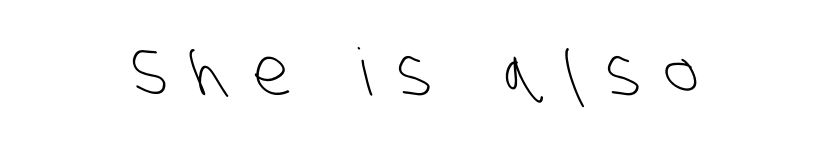
The image shows 65 px light, condensed sans-serif type; set centered, unusually wide letter spacing (+0.41 em), not underlined; low stroke contrast and a large x-height.
